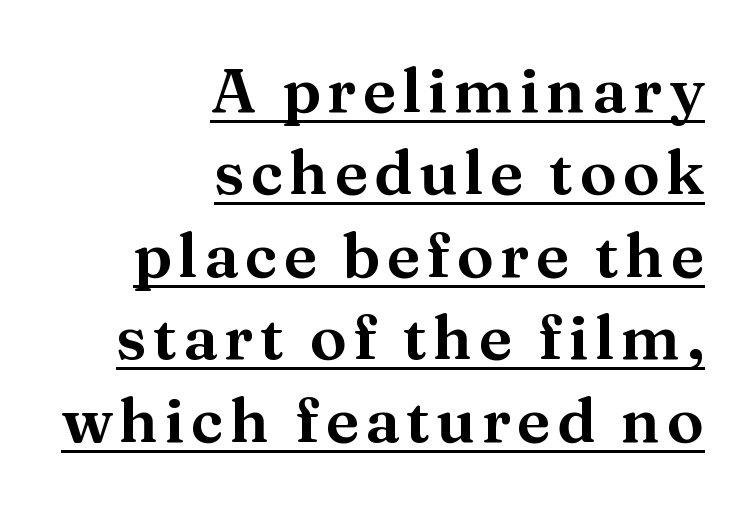
The image shows 62 px serif type, upright; set right-aligned, normal line spacing (1.33x), underlined; medium stroke contrast and a medium x-height.
